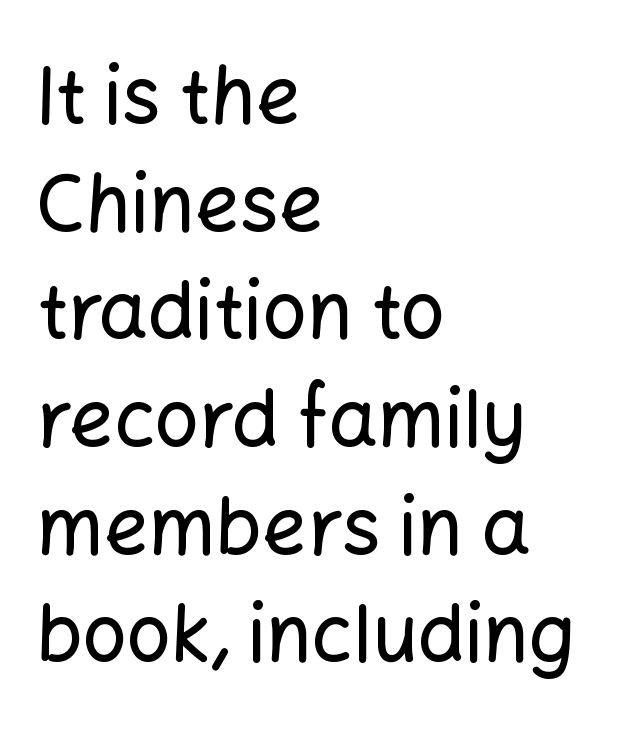
Characters follow at the spacing the type designer built in. Underline: absent. The lettering stays uniformly vertical, giving the passage a roman look. The typeface chosen for these lines omits serifs. Here the designer chose a conventional face with non-uniform glyph widths.
